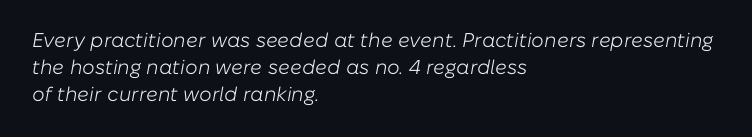
{"italic": "yes", "lean": "right", "slant_degrees": 10, "bold": "no", "underline": "no", "align": "left", "line_spacing": "normal", "line_spacing_ratio": 1.35, "letter_spacing": "normal", "letter_spacing_em": 0.0, "glyph_px": 20}
